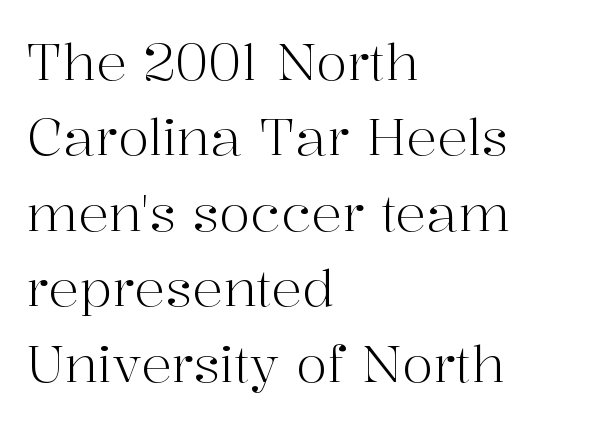
The letters stand straight up with perfectly vertical stems. This sample is left-justified, so line endings fall wherever the words run out. The space beneath each line is pristine and unruled. A normal amount of white space separates one row of letters from the next. Observe the serifs anchoring each vertical stroke in this sample. The strokes carry an ordinary text weight at most.
